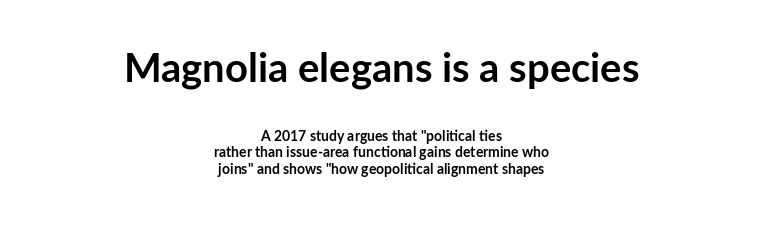
{"serif": "no", "italic": "no", "bold": "yes", "weight": "semibold", "width": "normal", "stroke_contrast": "low", "x_height": "medium", "monospaced": "no", "underline": "no", "align": "center", "line_spacing_ratio": 1.19, "letter_spacing": "normal", "letter_spacing_em": 0.0, "larger_block": "first", "size_ratio": 2.86, "glyph_px": 40}
